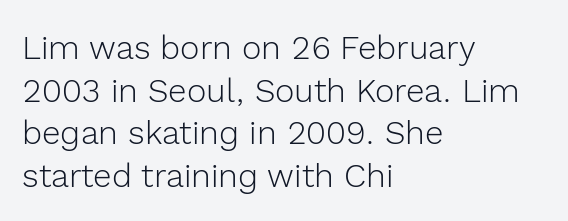
Nobody touched the tracking dial on this one. Is there any slant? The stems are plumb. A typesetter would call this proportional, since set widths differ per character. Weight: in the light-to-regular range. Whoever set this chose a conventional vertical rhythm. Each letter's strokes conclude bluntly, with no projecting serifs.
